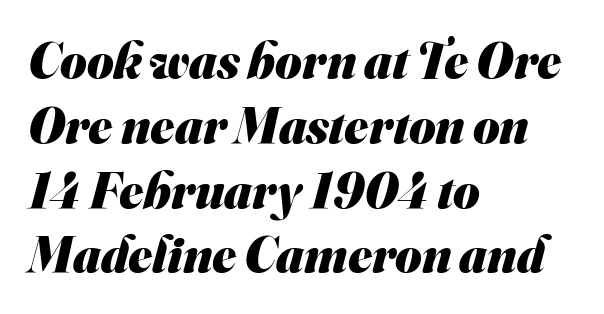
{"serif": "no", "bold": "yes", "weight": "heavy", "width": "normal", "stroke_contrast": "medium", "x_height": "small", "monospaced": "no", "underline": "no", "align": "left", "line_spacing": "normal", "line_spacing_ratio": 1.27, "letter_spacing": "normal", "letter_spacing_em": 0.0, "glyph_px": 51}
